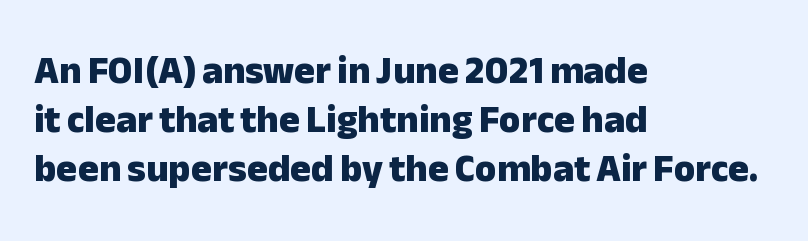
The image shows 39 px heavy sans-serif type, upright; set left-aligned, normal line spacing (1.26x), normal letter spacing, not underlined; low stroke contrast and a medium x-height.
